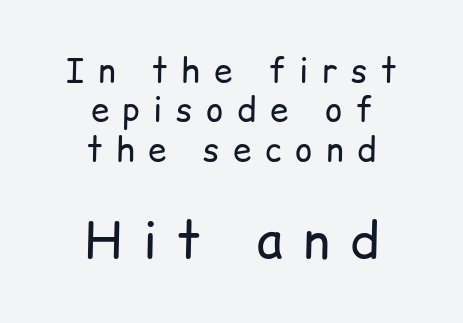
A light-to-regular cut is what we see here. Note the varied advance widths — an 'i' is clearly narrower than an 'm'. The specimen reads as upright at a glance. Horizontally, the lines are justified to the midpoint only. This layout puts the modest block above and the oversized block below. The gap between lines stays unmarked.
